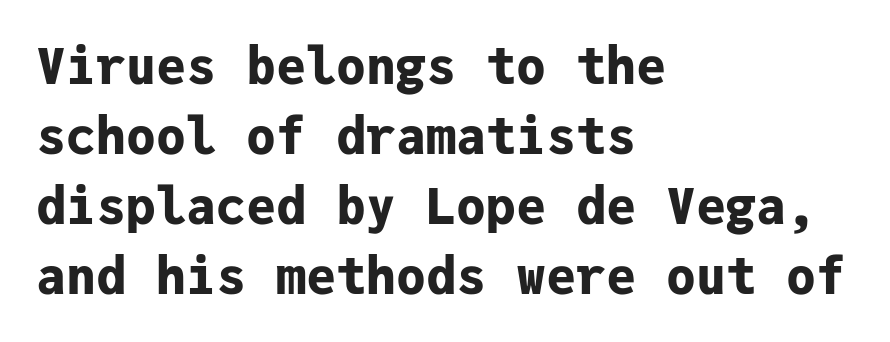
{"serif": "no", "italic": "no", "bold": "yes", "weight": "bold", "width": "normal", "stroke_contrast": "low", "x_height": "medium", "monospaced": "yes", "underline": "no", "align": "left", "line_spacing": "normal", "line_spacing_ratio": 1.4, "letter_spacing": "normal", "letter_spacing_em": 0.0, "glyph_px": 50}
